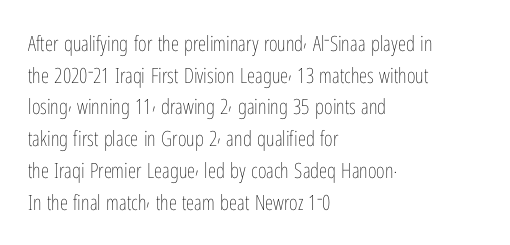
The image shows 21 px text type, upright; set left-aligned, normal line spacing (1.51x), normal letter spacing, not underlined.
